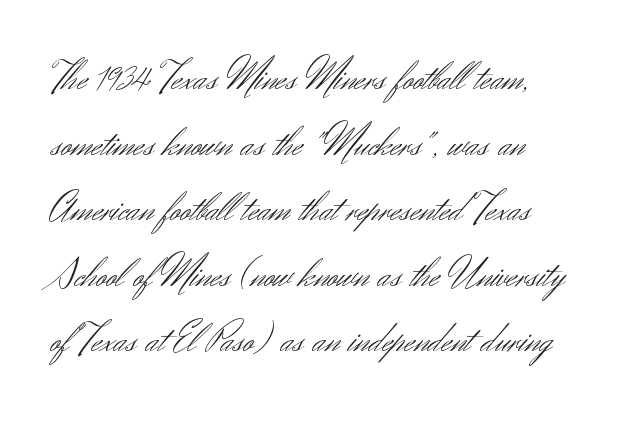
Q: Is the text bold? A: No.
Q: Is the text italic (slanted)? A: Yes.
Q: Is the typeface a serif or a sans-serif typeface? A: Sans-serif.
Q: Is the text underlined? A: No.
Q: How is the paragraph aligned? A: Left-aligned.
Q: Is the spacing between letters normal or unusually wide? A: Normal.
Q: Is the spacing between lines tight, normal or loose? A: Normal.
Q: Width (condensed, normal, or wide)? A: Normal.
Q: Stroke contrast? A: Medium.
Q: x-height? A: Small.
Q: Monospaced? A: No.
